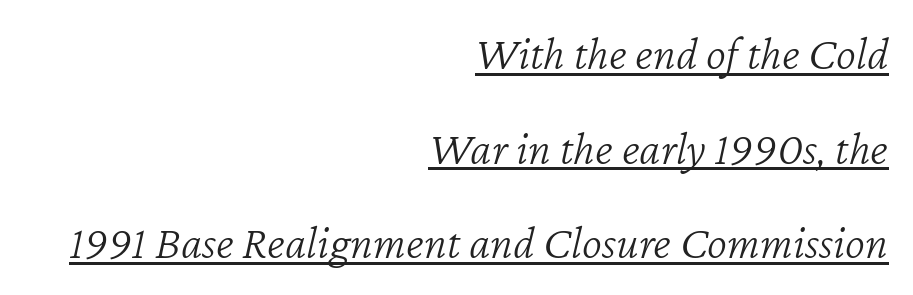
The image shows 48 px light type, italic (leaning right); set right-aligned, loose line spacing (1.97x), normal letter spacing, underlined; low stroke contrast and a medium x-height.
